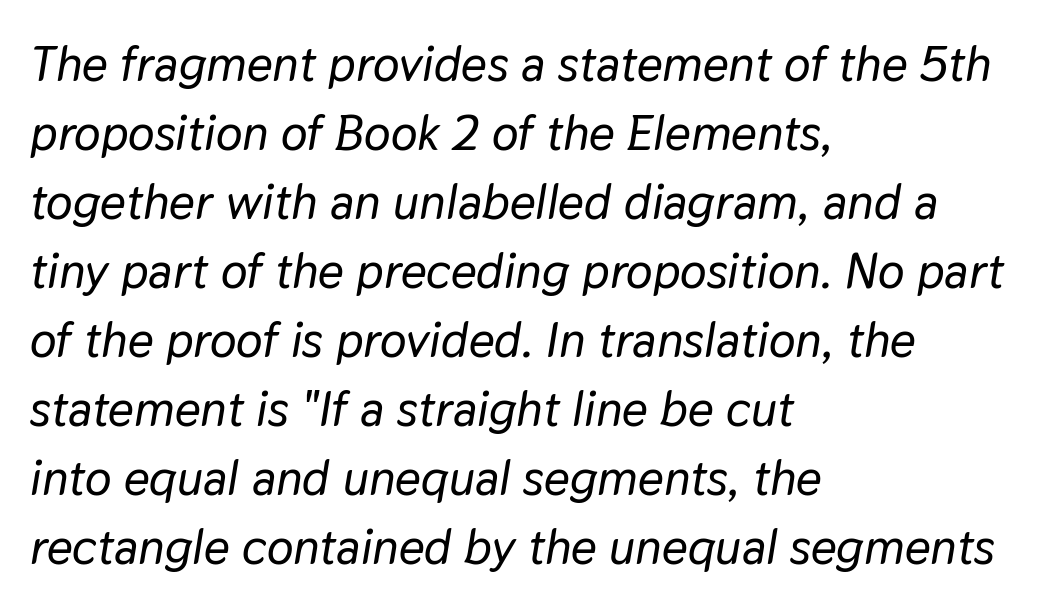
{"italic": "yes", "lean": "right", "slant_degrees": 9, "width": "normal", "stroke_contrast": "low", "x_height": "medium", "monospaced": "no", "underline": "no", "align": "left", "line_spacing": "normal", "line_spacing_ratio": 1.38, "letter_spacing": "normal", "letter_spacing_em": 0.0, "glyph_px": 50}
